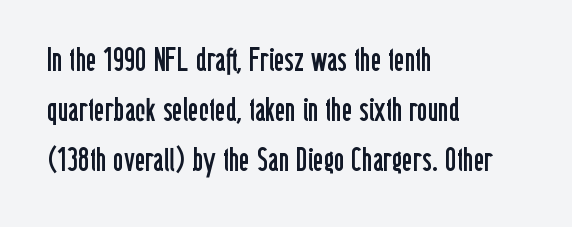
The image shows 32 px regular-weight, condensed sans-serif type, upright; set left-aligned, normal line spacing (1.57x), normal letter spacing, not underlined; low stroke contrast and a medium x-height.
